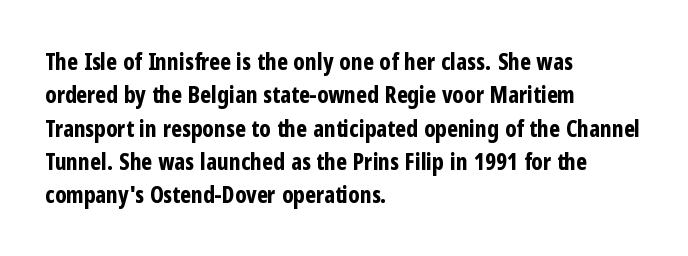
Every letter is thick-stroked: bold, no question. The space directly below the letters is spotless. How would I describe the line gaps? Plain and ordinary. A classic flush-left, rag-right setting is used for this passage. The specimen reads as upright at a glance.
